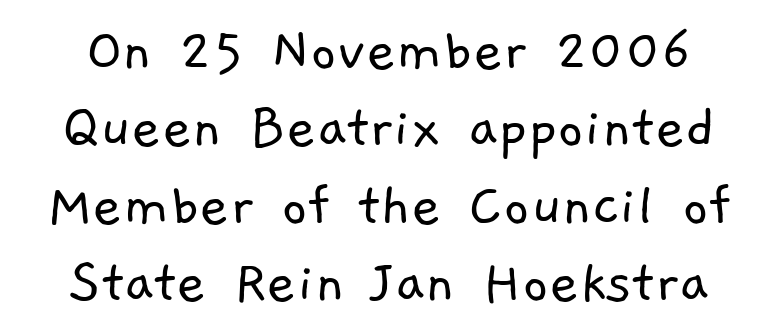
{"serif": "no", "bold": "no", "weight": "light", "width": "normal", "stroke_contrast": "low", "x_height": "medium", "monospaced": "no", "underline": "no", "line_spacing_ratio": 1.21, "letter_spacing": "normal", "letter_spacing_em": 0.0, "glyph_px": 64}
